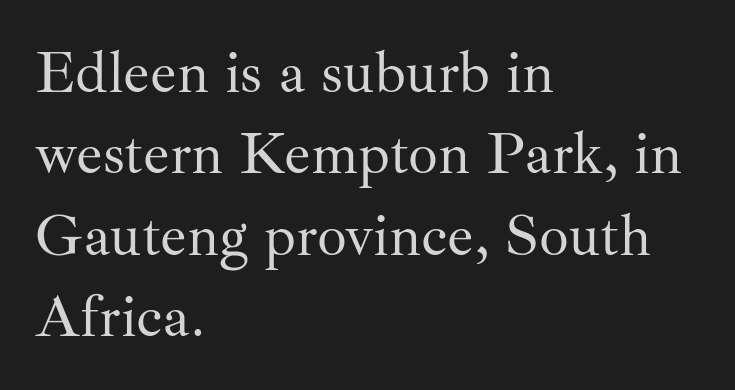
The glyphs are unaccompanied by any horizontal stroke below them. Line beginnings align vertically; line endings do not. Normally led — the rows are evenly, conventionally spaced. The passage shown is typeset with a serif family.
